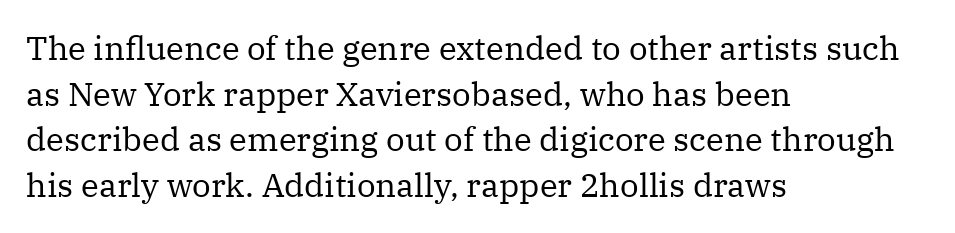
Q: Is the text bold? A: No.
Q: Is the text italic (slanted)? A: No, it is upright.
Q: Is the typeface a serif or a sans-serif typeface? A: Serif.
Q: Is the text underlined? A: No.
Q: How is the paragraph aligned? A: Left-aligned.
Q: Is the spacing between letters normal or unusually wide? A: Normal.
Q: Is the spacing between lines tight, normal or loose? A: Normal.
Q: Width (condensed, normal, or wide)? A: Normal.
Q: Stroke contrast? A: Medium.
Q: x-height? A: Medium.
Q: Monospaced? A: No.
